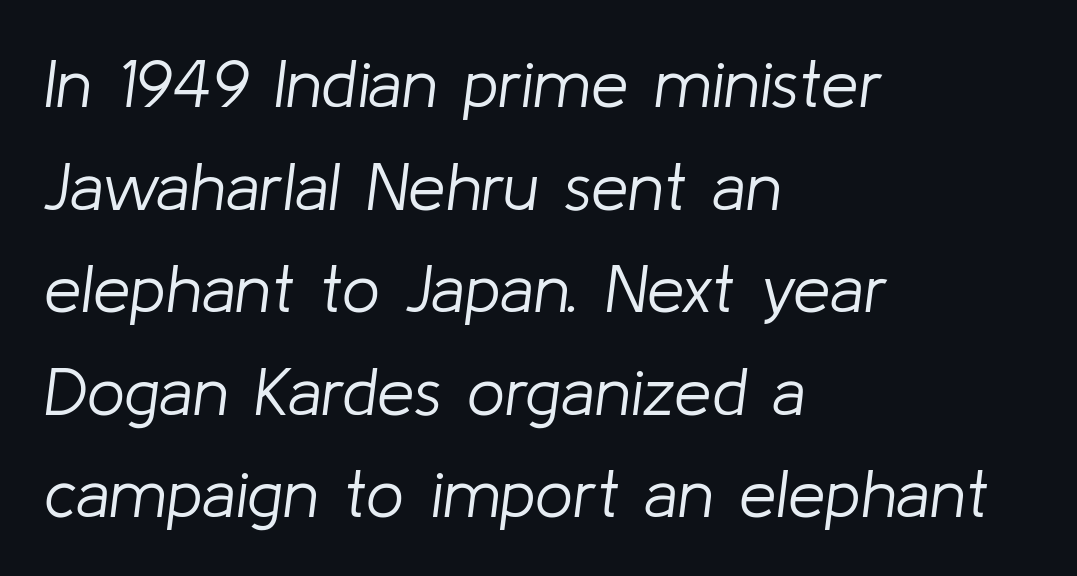
{"italic": "yes", "lean": "right", "slant_degrees": 8, "bold": "no", "weight": "light", "width": "normal", "stroke_contrast": "low", "x_height": "medium", "monospaced": "no", "underline": "no", "align": "left", "line_spacing": "normal", "line_spacing_ratio": 1.53, "letter_spacing": "normal", "letter_spacing_em": 0.0, "glyph_px": 67}
